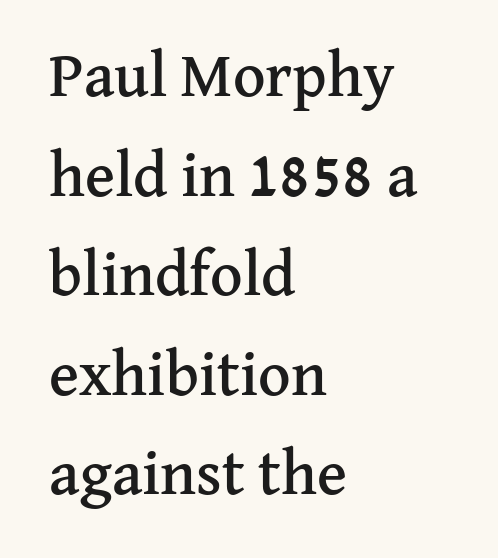
Posture: upright roman. The words here are not underlined. Reading down the column, the eye jumps a familiar distance to each next line. These lines are set flush left with a ragged right edge. Character widths vary here, with narrow letters taking less room than wide ones.
